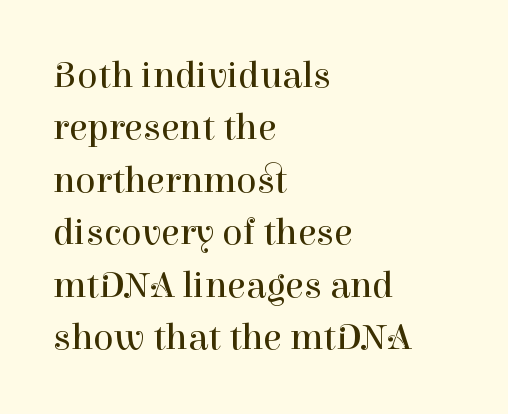
{"serif": "yes", "italic": "no", "bold": "no", "weight": "regular", "width": "normal", "stroke_contrast": "high", "x_height": "medium", "monospaced": "no", "underline": "no", "align": "left", "line_spacing": "normal", "line_spacing_ratio": 1.38, "letter_spacing": "normal", "letter_spacing_em": 0.0, "glyph_px": 38}
